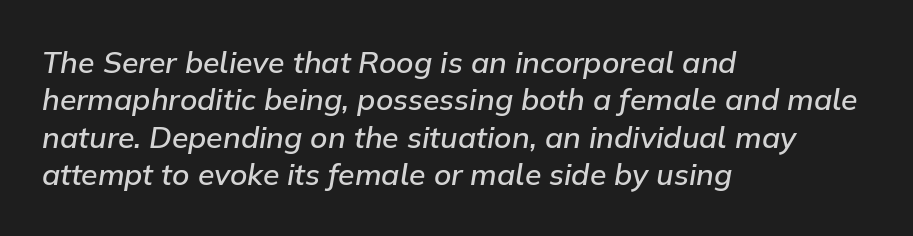
Q: Is the text bold? A: Semi-bold.
Q: Is the text italic (slanted)? A: Yes, it leans right by about 9 degrees.
Q: Is the text underlined? A: No.
Q: How is the paragraph aligned? A: Left-aligned.
Q: Is the spacing between letters normal or unusually wide? A: Normal.
Q: Is the spacing between lines tight, normal or loose? A: Normal.
Q: Width (condensed, normal, or wide)? A: Normal.
Q: Stroke contrast? A: Low.
Q: x-height? A: Medium.
Q: Monospaced? A: No.
